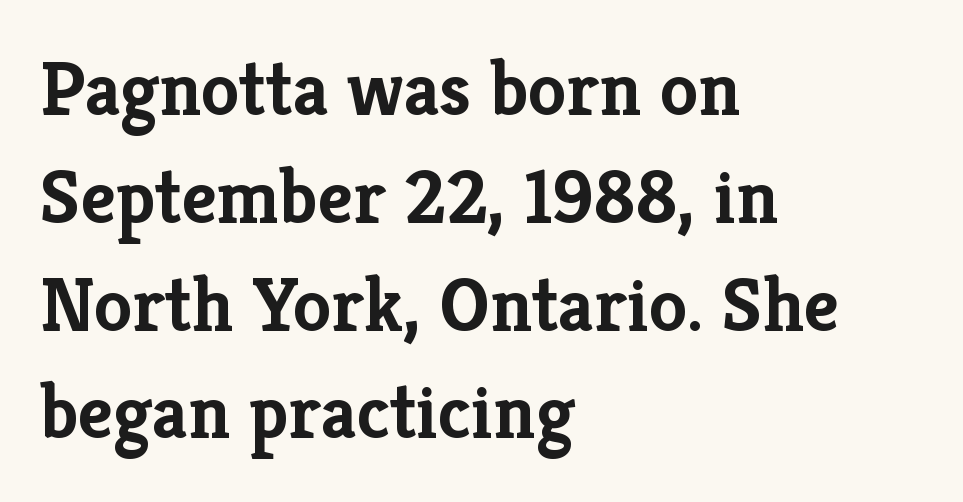
Varying glyph widths throughout — classic text-font behaviour. In CSS terms this would be text-align: left. Nope, not italic — everything's standing straight. You'd pick this weight for a headline — it's a proper bold. What's the leading like? Ordinary, nothing unusual.
